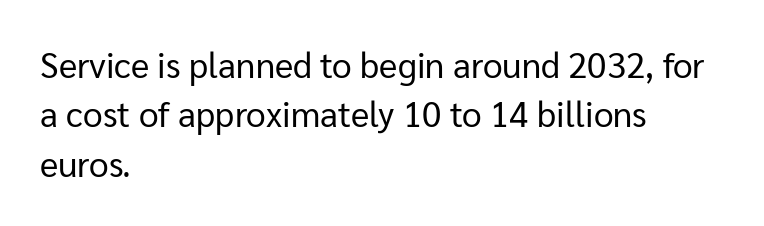
Type style note: lacks serifs. The vertical gap from one line to the next is medium. Tracking here is standard; glyphs follow each other at the usual distance. Bare-footed words on every line. Short and long lines alike share a common starting point at left. Unbolded letterforms with no extra heft.
